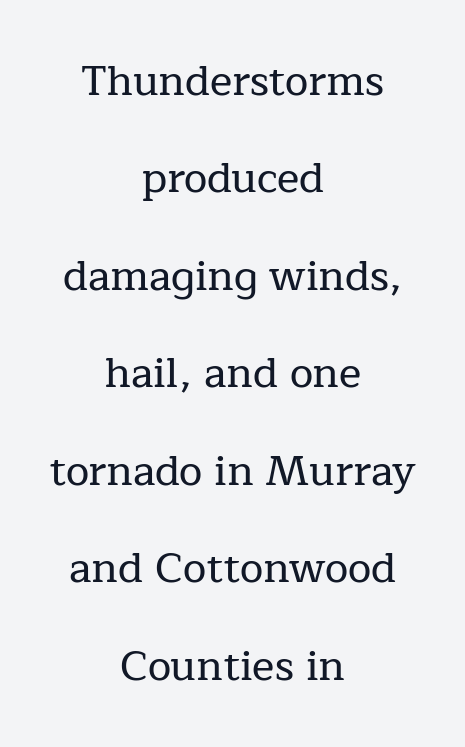
Rule under the text: the space is simply empty. The face used here is proportionally spaced, like ordinary book or web type. Regarding leading, the lines here are spaced well apart. The horizontal fit of the characters is conventional and even. The type sits square on the baseline with zero lean. The glyphs in this specimen are seriffed.
